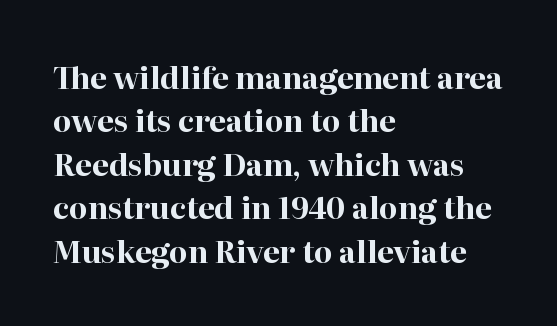
{"serif": "yes", "italic": "no", "bold": "yes", "weight": "bold", "width": "normal", "stroke_contrast": "high", "x_height": "medium", "monospaced": "no", "underline": "no", "align": "left", "line_spacing": "normal", "line_spacing_ratio": 1.45, "letter_spacing": "normal", "letter_spacing_em": 0.0, "glyph_px": 30}
